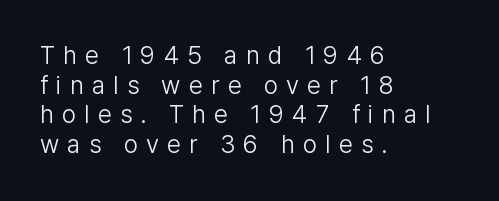
This sample uses expanded letter spacing, leaving extra air between glyphs. Each line starts at the same left margin while the right side varies. This is roman type, the default non-slanted kind. Words float on clear page, feet unadorned.
